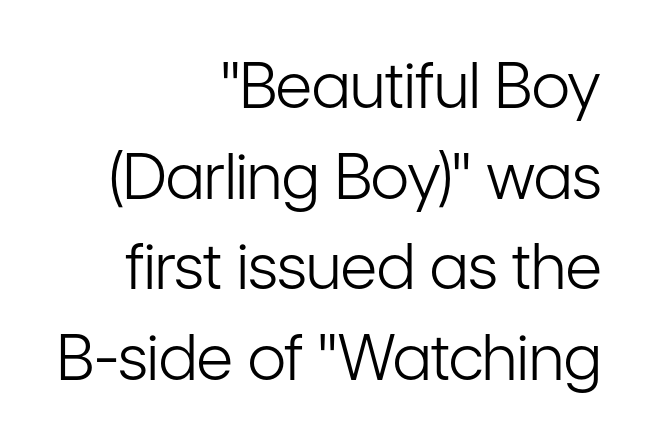
The image shows 63 px light, condensed sans-serif type, upright; set right-aligned, normal line spacing (1.44x), normal letter spacing, not underlined; low stroke contrast and a medium x-height.
